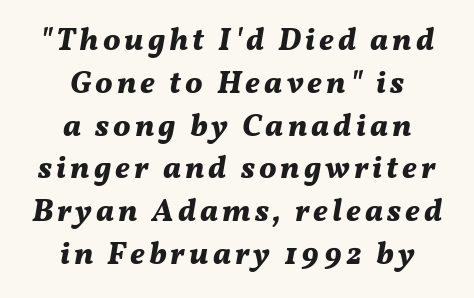
The image shows 31 px bold type, italic (leaning right); set centered, normal line spacing (1.38x), not underlined; medium stroke contrast and a medium x-height.
